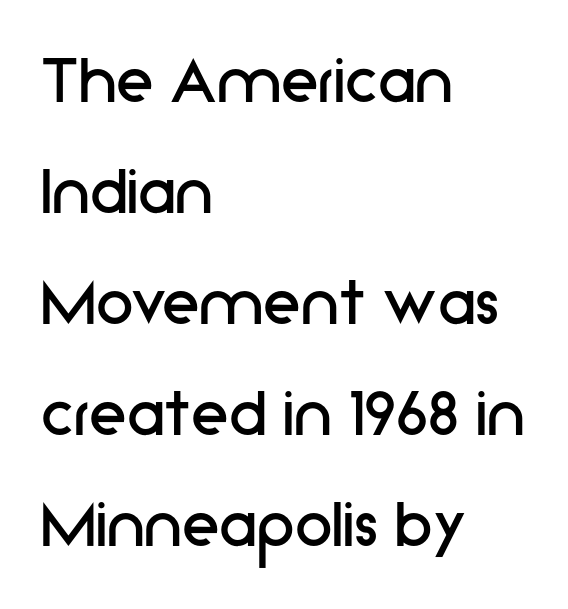
The image shows 76 px regular-weight sans-serif type, upright; set left-aligned, normal line spacing (1.46x), normal letter spacing, not underlined; low stroke contrast and a medium x-height.
